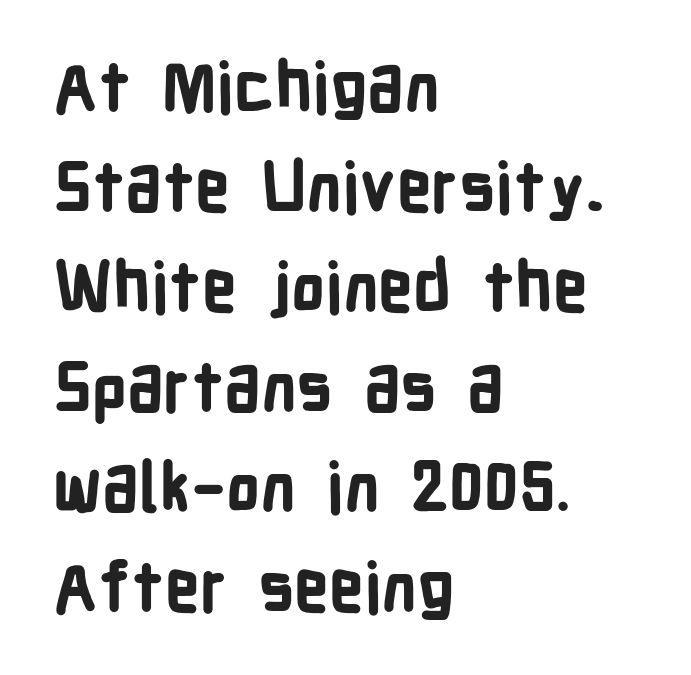
The glyphs in this specimen are sans serif. The gap between lines stays unmarked. One glance says typical: line gaps are just what's usual. These lines are set flush left with a ragged right edge.
